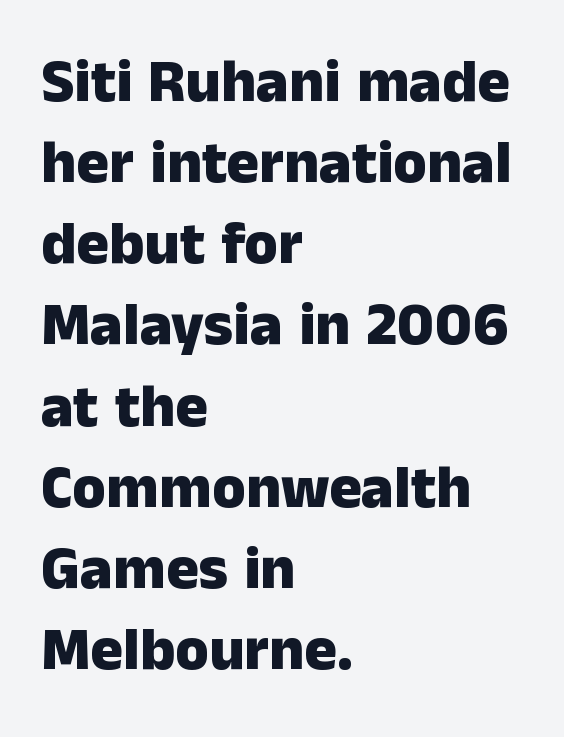
The image shows 61 px heavy sans-serif type, upright; set left-aligned, normal line spacing (1.33x), normal letter spacing, not underlined; low stroke contrast and a medium x-height.
